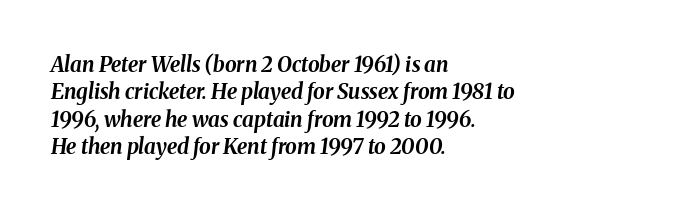
The image shows 21 px bold type, italic (leaning right); set left-aligned, normal line spacing (1.3x), normal letter spacing, not underlined.
